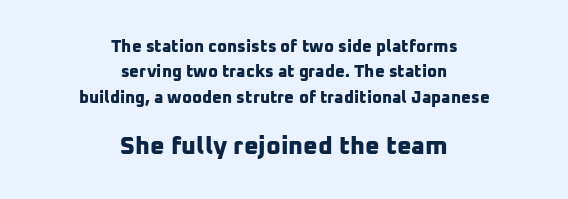
The image shows 25 px bold type; set centered, normal line spacing (1.5x), normal letter spacing, not underlined; the second (bottom) block is 1.47x larger.
